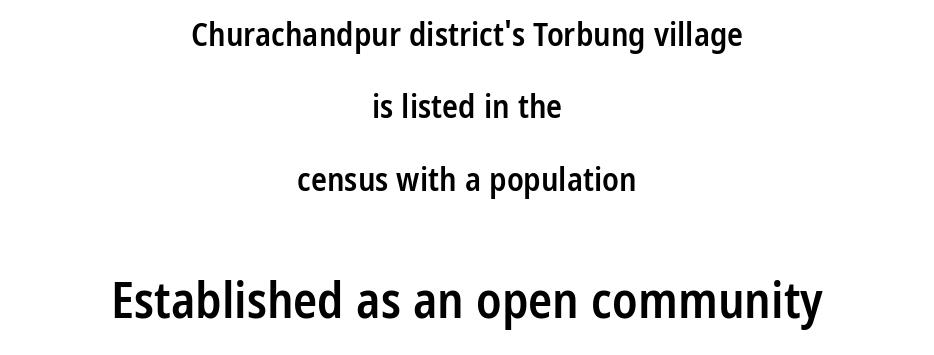
The image shows 50 px semibold, condensed sans-serif type, upright; set centered, loose line spacing (2.19x), normal letter spacing, not underlined; the second (bottom) block is 1.52x larger; low stroke contrast and a medium x-height.
